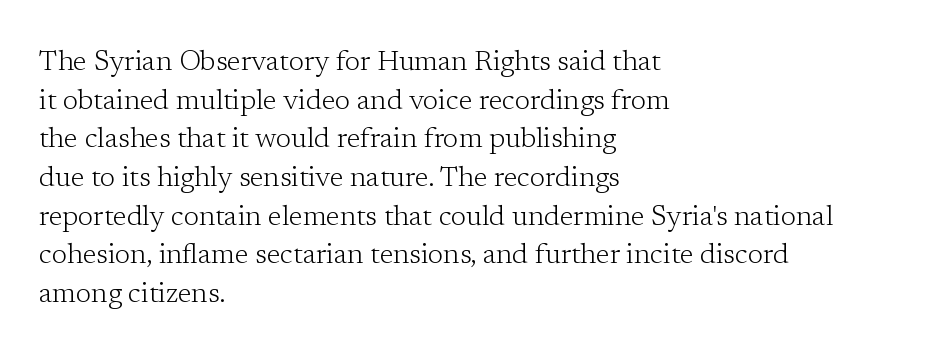
{"serif": "yes", "italic": "no", "bold": "no", "weight": "light", "width": "normal", "stroke_contrast": "low", "x_height": "medium", "monospaced": "no", "underline": "no", "align": "left", "line_spacing": "normal", "line_spacing_ratio": 1.38, "letter_spacing": "normal", "letter_spacing_em": 0.0, "glyph_px": 28}
